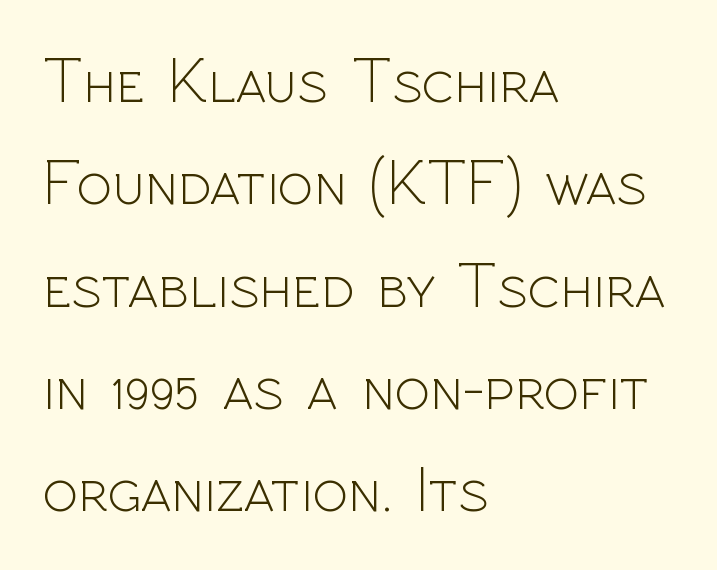
The image shows 66 px light sans-serif type, upright; set left-aligned, normal line spacing (1.55x), normal letter spacing, not underlined; a medium x-height.
